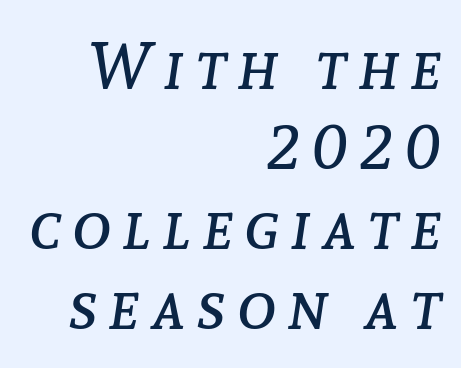
{"italic": "yes", "lean": "right", "slant_degrees": 8, "bold": "no", "weight": "regular", "width": "normal", "stroke_contrast": "low", "x_height": "medium", "monospaced": "no", "underline": "no", "align": "right", "line_spacing_ratio": 1.21, "glyph_px": 66}
